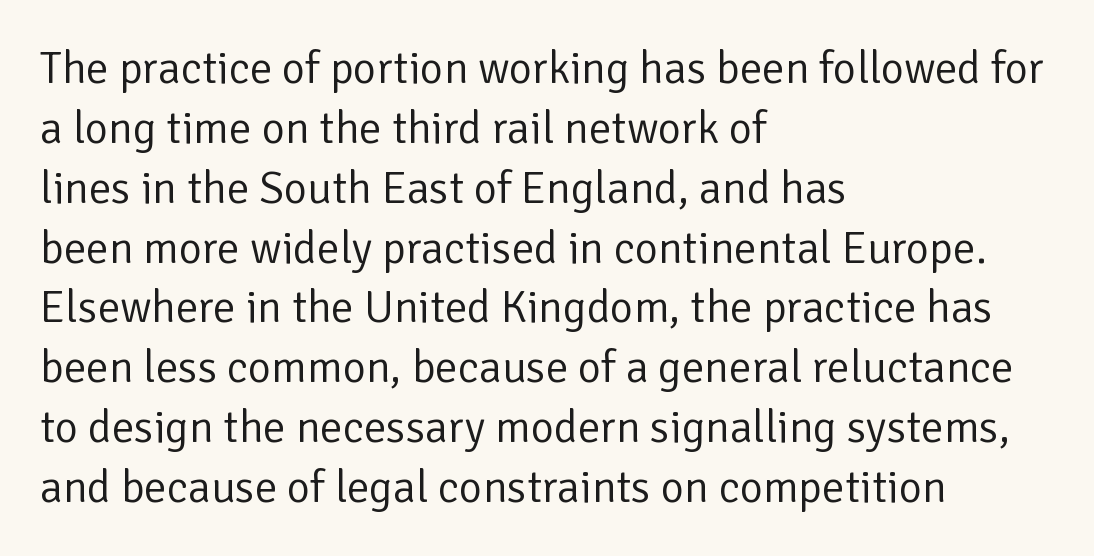
Q: Is the text bold? A: No.
Q: Is the text italic (slanted)? A: No, it is upright.
Q: Is the typeface a serif or a sans-serif typeface? A: Sans-serif.
Q: Is the text underlined? A: No.
Q: How is the paragraph aligned? A: Left-aligned.
Q: Is the spacing between letters normal or unusually wide? A: Normal.
Q: Is the spacing between lines tight, normal or loose? A: Normal.
Q: Width (condensed, normal, or wide)? A: Normal.
Q: Stroke contrast? A: Low.
Q: x-height? A: Medium.
Q: Monospaced? A: No.
